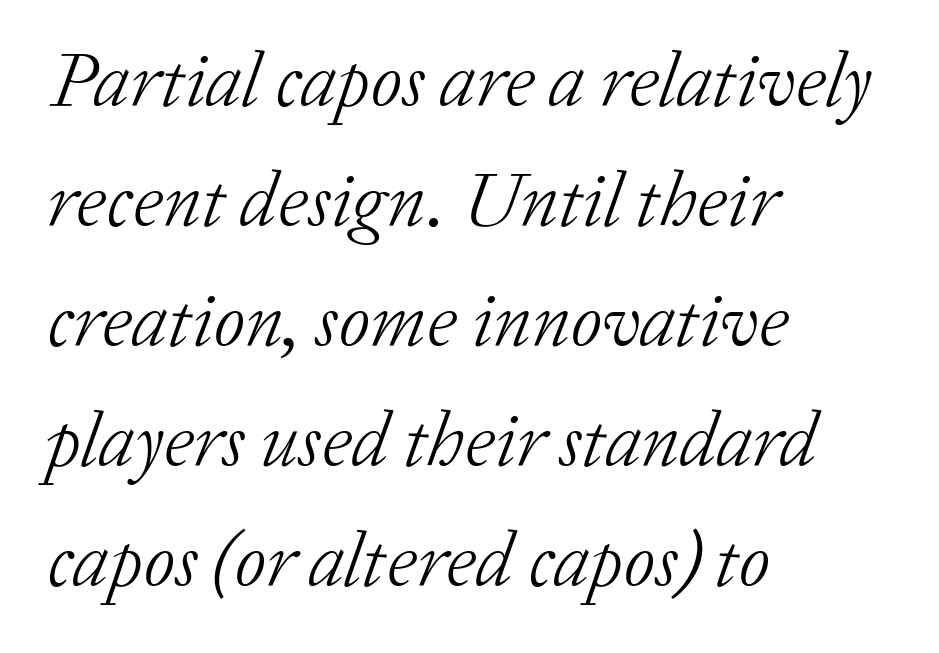
Normally led — the rows are evenly, conventionally spaced. The glyphs in this specimen are seriffed. Descenders are the only things crossing below the line. Tracking value appears to be zero — textbook default spacing. The font's italic variant was chosen for this text. Each letter keeps its own natural width here, so spacing adapts to shape.
